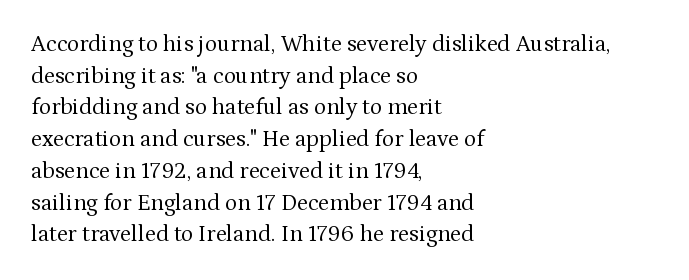
{"italic": "no", "bold": "no", "underline": "no", "align": "left", "line_spacing": "normal", "line_spacing_ratio": 1.38, "letter_spacing": "normal", "letter_spacing_em": 0.0, "glyph_px": 23}
